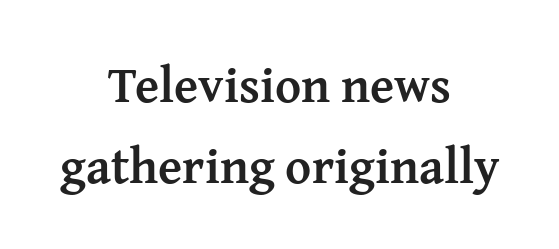
Q: Is the text bold? A: Yes.
Q: Is the text italic (slanted)? A: No, it is upright.
Q: Is the typeface a serif or a sans-serif typeface? A: Serif.
Q: Is the text underlined? A: No.
Q: How is the paragraph aligned? A: Centered.
Q: Is the spacing between letters normal or unusually wide? A: Normal.
Q: Is the spacing between lines tight, normal or loose? A: Normal.
Q: Width (condensed, normal, or wide)? A: Normal.
Q: Stroke contrast? A: Medium.
Q: x-height? A: Medium.
Q: Monospaced? A: No.
